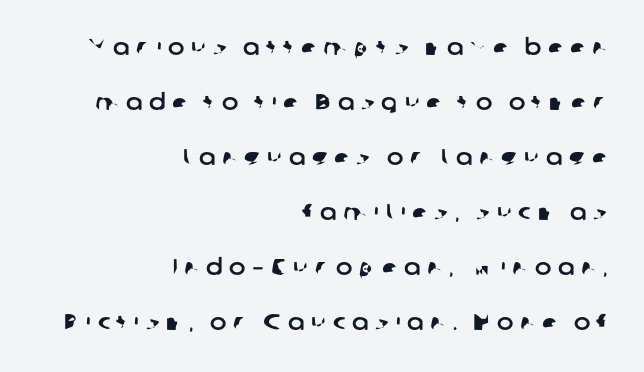
Q: Is the text underlined? A: No.
Q: How is the paragraph aligned? A: Right-aligned.
Q: Is the spacing between letters normal or unusually wide? A: Unusually wide.
Q: Is the spacing between lines tight, normal or loose? A: Loose.
